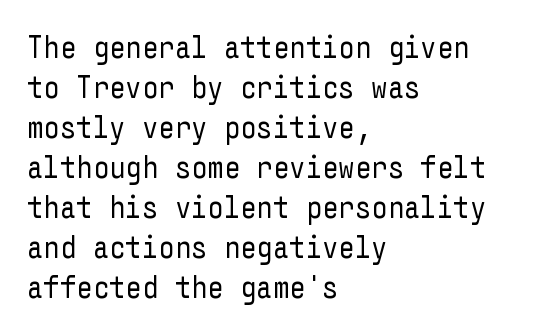
Q: Is the text bold? A: No.
Q: Is the text italic (slanted)? A: No, it is upright.
Q: Is the typeface a serif or a sans-serif typeface? A: Sans-serif.
Q: Is the text underlined? A: No.
Q: How is the paragraph aligned? A: Left-aligned.
Q: Is the spacing between letters normal or unusually wide? A: Normal.
Q: Is the spacing between lines tight, normal or loose? A: Normal.
Q: Width (condensed, normal, or wide)? A: Condensed.
Q: Stroke contrast? A: Low.
Q: x-height? A: Medium.
